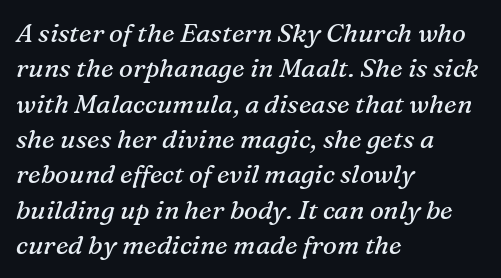
{"italic": "yes", "lean": "right", "slant_degrees": 16, "bold": "no", "underline": "no", "align": "left", "line_spacing": "normal", "line_spacing_ratio": 1.36, "letter_spacing": "normal", "letter_spacing_em": 0.0, "glyph_px": 26}
